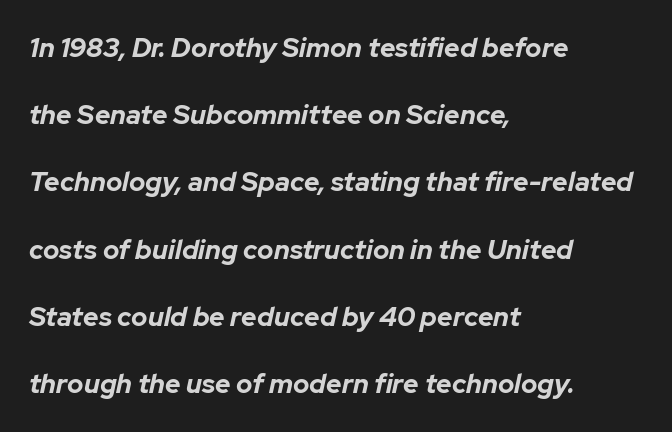
Q: Is the text bold? A: Yes.
Q: Is the text italic (slanted)? A: Yes, it leans right by about 12 degrees.
Q: Is the text underlined? A: No.
Q: How is the paragraph aligned? A: Left-aligned.
Q: Is the spacing between letters normal or unusually wide? A: Normal.
Q: Is the spacing between lines tight, normal or loose? A: Loose.
